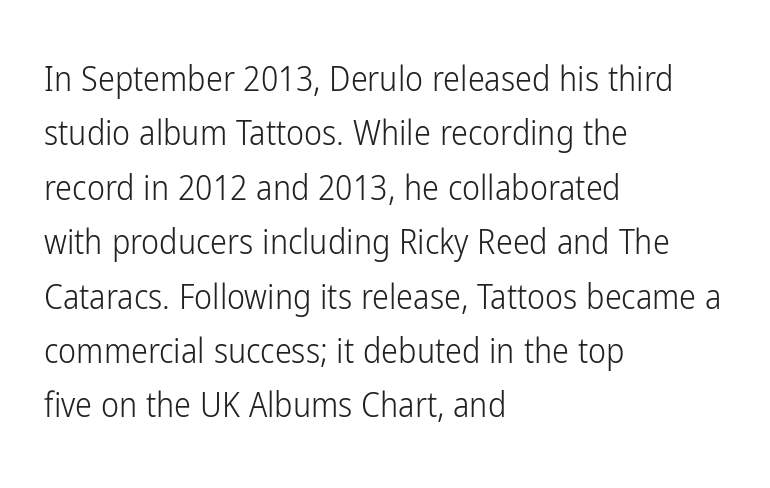
{"serif": "no", "italic": "no", "bold": "no", "weight": "light", "width": "condensed", "stroke_contrast": "low", "x_height": "medium", "monospaced": "no", "underline": "no", "align": "left", "line_spacing": "normal", "line_spacing_ratio": 1.6, "letter_spacing": "normal", "letter_spacing_em": 0.0, "glyph_px": 34}
